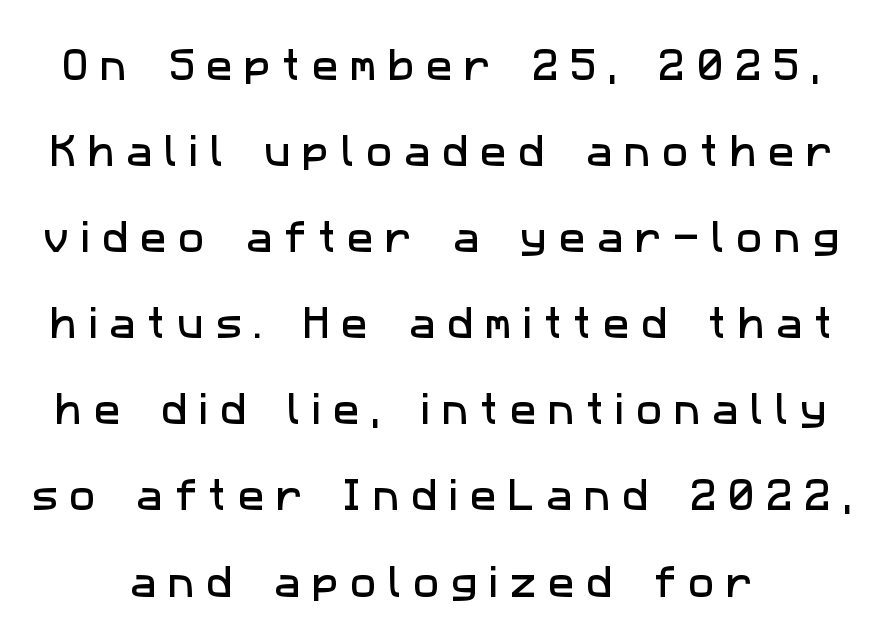
Q: Is the typeface a serif or a sans-serif typeface? A: Sans-serif.
Q: Is the text underlined? A: No.
Q: Is the spacing between letters normal or unusually wide? A: Unusually wide.
Q: Is the spacing between lines tight, normal or loose? A: Loose.
Q: Width (condensed, normal, or wide)? A: Normal.
Q: Stroke contrast? A: Low.
Q: x-height? A: Medium.
Q: Monospaced? A: No.
